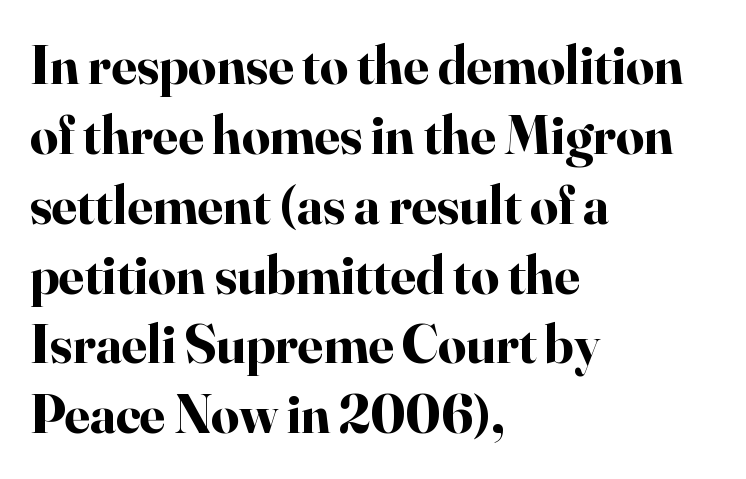
The image shows 55 px bold serif type, upright; set left-aligned, normal line spacing (1.27x), normal letter spacing, not underlined; high stroke contrast and a small x-height.
